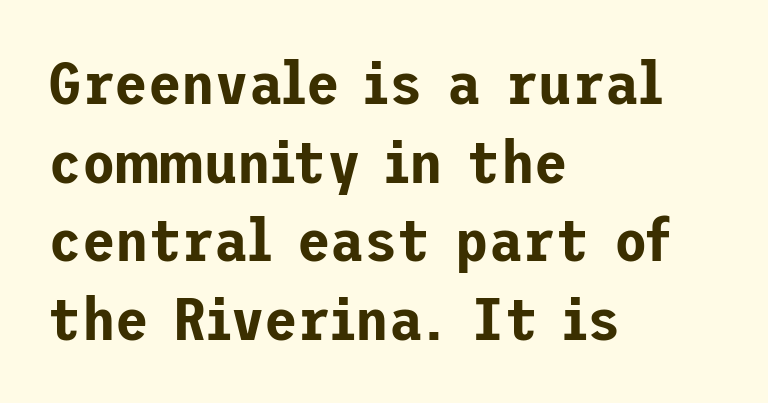
The image shows 61 px sans-serif type, upright; set left-aligned, normal line spacing (1.29x), normal letter spacing, not underlined; low stroke contrast and a medium x-height.
